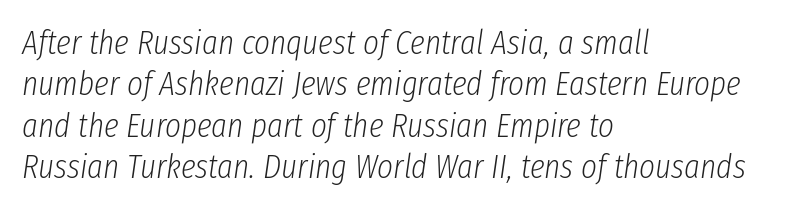
{"italic": "yes", "lean": "right", "slant_degrees": 8, "bold": "no", "weight": "light", "width": "condensed", "stroke_contrast": "low", "x_height": "medium", "monospaced": "no", "underline": "no", "align": "left", "line_spacing_ratio": 1.22, "letter_spacing": "normal", "letter_spacing_em": 0.0, "glyph_px": 34}
